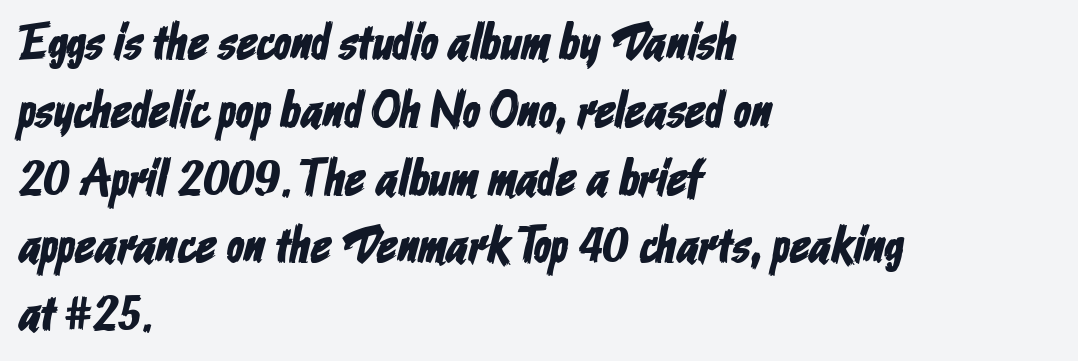
Q: Is the typeface a serif or a sans-serif typeface? A: Sans-serif.
Q: Is the text underlined? A: No.
Q: How is the paragraph aligned? A: Left-aligned.
Q: Is the spacing between letters normal or unusually wide? A: Normal.
Q: Is the spacing between lines tight, normal or loose? A: Normal.
Q: Width (condensed, normal, or wide)? A: Condensed.
Q: Stroke contrast? A: Low.
Q: x-height? A: Medium.
Q: Monospaced? A: No.
